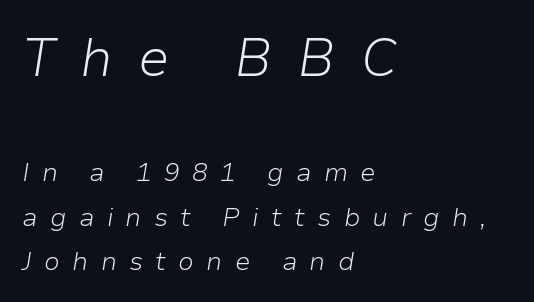
The image shows 53 px light type, italic (leaning right); set left-aligned, normal line spacing (1.7x), unusually wide letter spacing (+0.47 em), not underlined; the first (top) block is 2.04x larger; low stroke contrast and a medium x-height.
